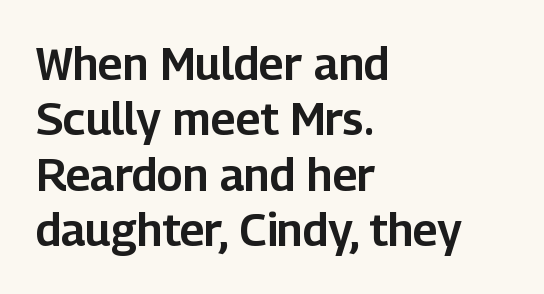
Q: Is the text italic (slanted)? A: No, it is upright.
Q: Is the typeface a serif or a sans-serif typeface? A: Sans-serif.
Q: Is the text underlined? A: No.
Q: How is the paragraph aligned? A: Left-aligned.
Q: Is the spacing between letters normal or unusually wide? A: Normal.
Q: Width (condensed, normal, or wide)? A: Normal.
Q: Stroke contrast? A: Low.
Q: x-height? A: Medium.
Q: Monospaced? A: No.
